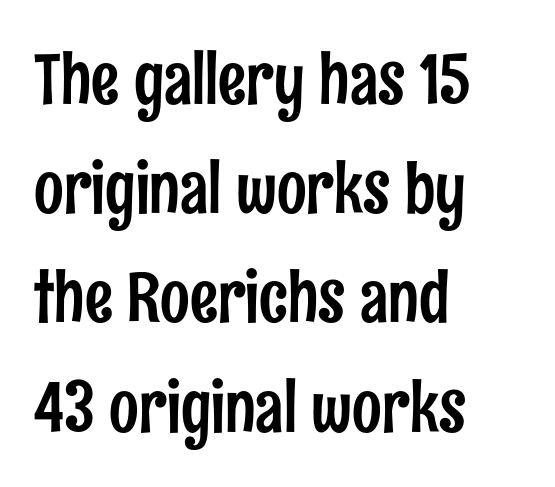
The image shows 70 px condensed sans-serif type, upright; set left-aligned, normal line spacing (1.56x), normal letter spacing, not underlined; low stroke contrast and a medium x-height.
